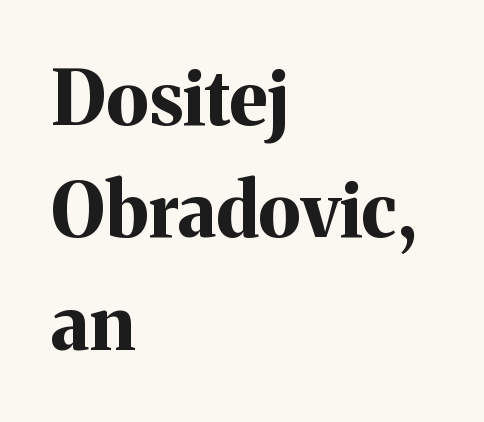
Q: Is the text bold? A: Yes.
Q: Is the text italic (slanted)? A: No, it is upright.
Q: Is the typeface a serif or a sans-serif typeface? A: Serif.
Q: Is the text underlined? A: No.
Q: How is the paragraph aligned? A: Left-aligned.
Q: Is the spacing between letters normal or unusually wide? A: Normal.
Q: Is the spacing between lines tight, normal or loose? A: Normal.
Q: Width (condensed, normal, or wide)? A: Normal.
Q: Stroke contrast? A: Medium.
Q: x-height? A: Medium.
Q: Monospaced? A: No.
